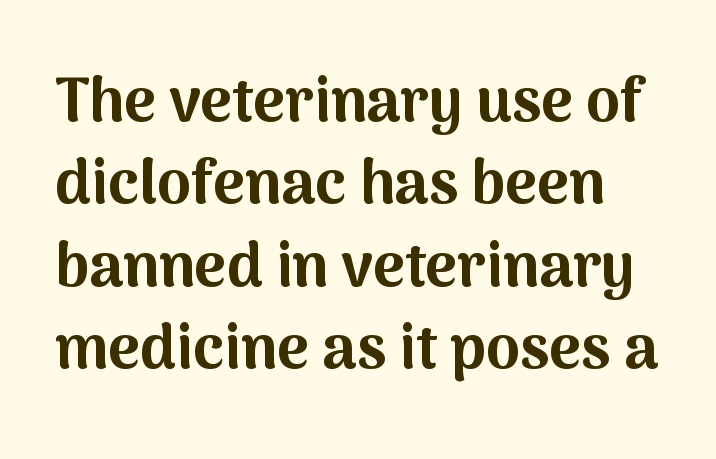
Note the varied advance widths — an 'i' is clearly narrower than an 'm'. Italic? Not at all — the glyphs are vertical. The rows are spaced the way most documents space them. I'd describe the lettering as bold — thick and assertive. The gap between lines stays unmarked. Look at the bottom of the vertical strokes: they stop flat, with no serifs.
